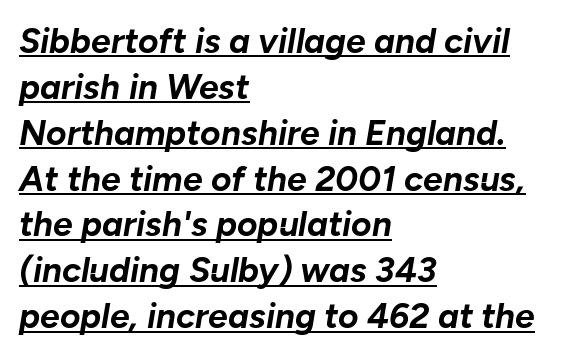
This sample keeps an unexceptional amount of space between lines. This sample is left-justified, so line endings fall wherever the words run out. Characters follow at the spacing the type designer built in. Quick note: underline on. Italic? Definitely — the glyphs are oblique.
